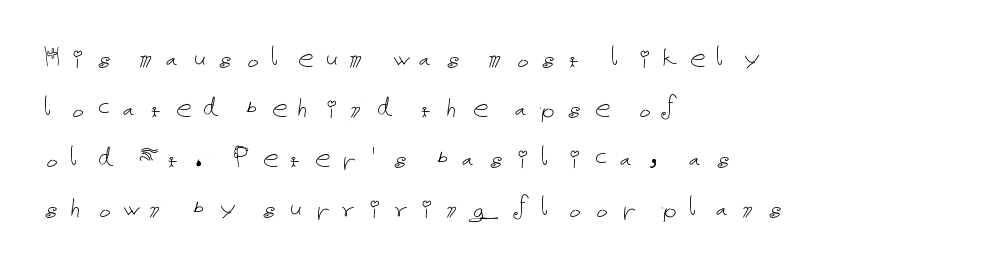
{"italic": "no", "bold": "no", "weight": "thin", "width": "normal", "stroke_contrast": "low", "x_height": "medium", "underline": "no", "align": "left", "line_spacing": "normal", "line_spacing_ratio": 1.56, "letter_spacing": "wide", "letter_spacing_em": 0.26, "glyph_px": 32}
